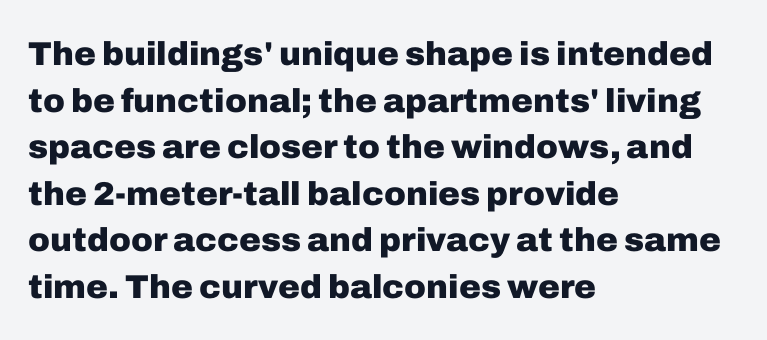
{"serif": "no", "italic": "no", "bold": "yes", "weight": "heavy", "width": "normal", "stroke_contrast": "low", "x_height": "medium", "monospaced": "no", "underline": "no", "align": "left", "line_spacing": "normal", "line_spacing_ratio": 1.41, "letter_spacing": "normal", "letter_spacing_em": 0.0, "glyph_px": 33}
